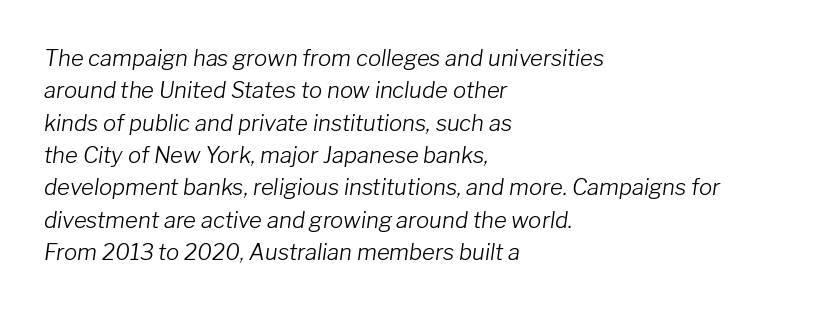
The image shows 22 px text type, italic (leaning right); set left-aligned, normal line spacing (1.47x), normal letter spacing, not underlined.
